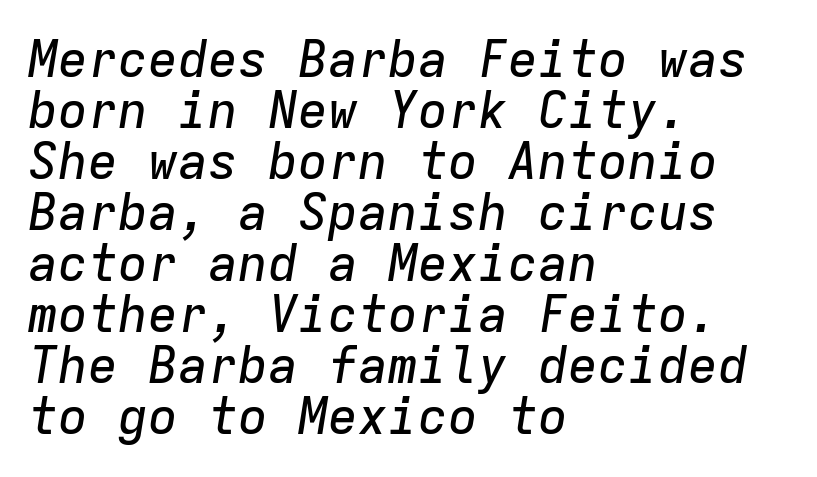
The image shows 50 px text type, italic (leaning right), monospaced; set left-aligned, tight line spacing (1.02x), normal letter spacing, not underlined; low stroke contrast and a medium x-height.
